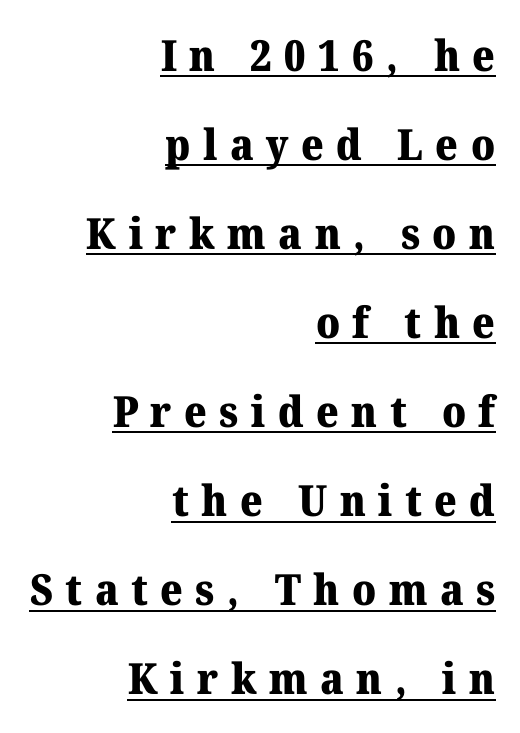
Q: Is the text bold? A: Yes.
Q: Is the text italic (slanted)? A: No, it is upright.
Q: Is the typeface a serif or a sans-serif typeface? A: Serif.
Q: Is the text underlined? A: Yes.
Q: How is the paragraph aligned? A: Right-aligned.
Q: Is the spacing between letters normal or unusually wide? A: Unusually wide.
Q: Is the spacing between lines tight, normal or loose? A: Loose.
Q: Width (condensed, normal, or wide)? A: Normal.
Q: Stroke contrast? A: Medium.
Q: x-height? A: Medium.
Q: Monospaced? A: No.
